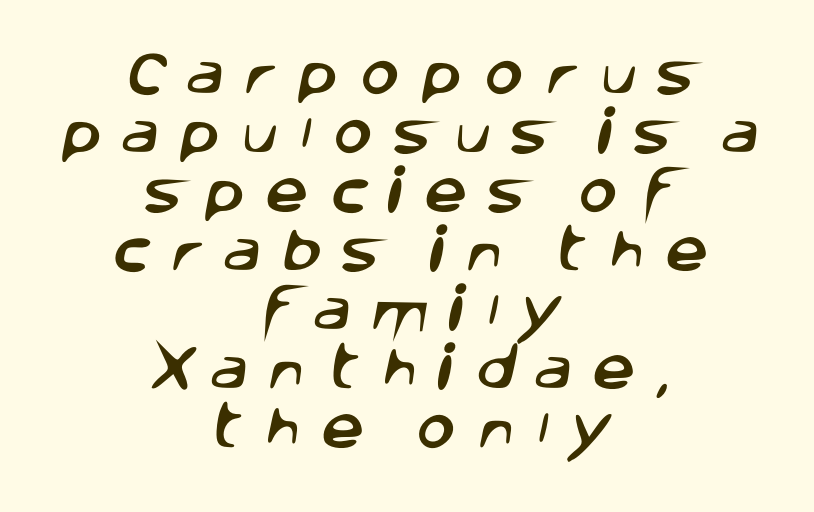
{"serif": "no", "width": "normal", "stroke_contrast": "low", "x_height": "large", "monospaced": "no", "underline": "no", "align": "center", "line_spacing_ratio": 1.23, "letter_spacing": "wide", "letter_spacing_em": 0.42, "glyph_px": 48}
